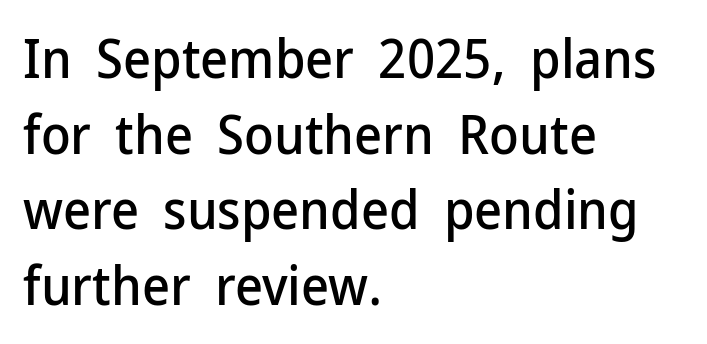
The image shows 54 px sans-serif type, upright; set left-aligned, normal line spacing (1.4x), normal letter spacing, not underlined; low stroke contrast and a medium x-height.
